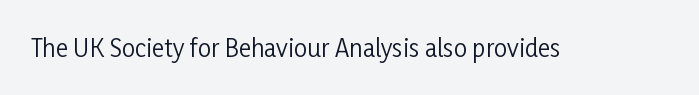
The image shows 24 px text type, upright; set normal letter spacing, not underlined.
